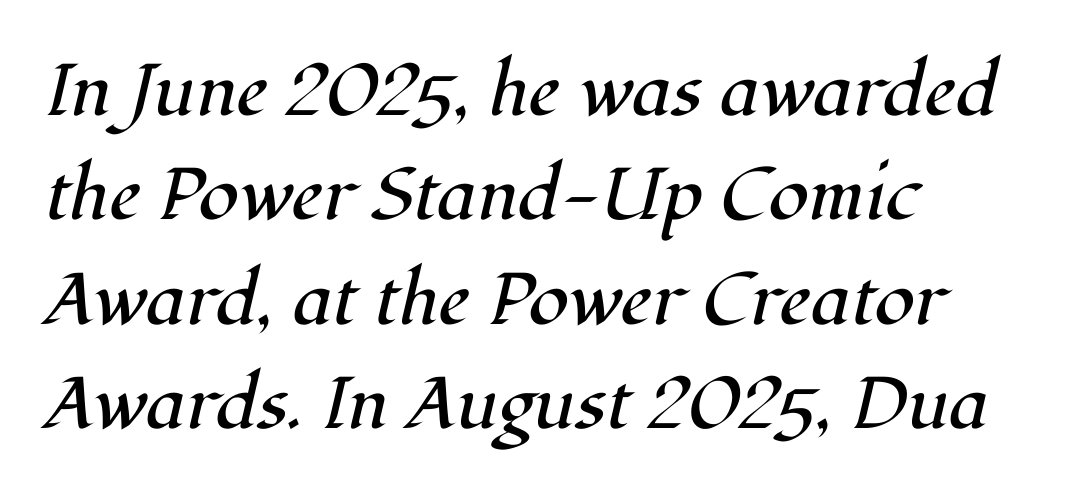
The image shows 73 px regular-weight serif type, italic (leaning right); set left-aligned, normal line spacing (1.43x), normal letter spacing, not underlined; high stroke contrast and a medium x-height.
